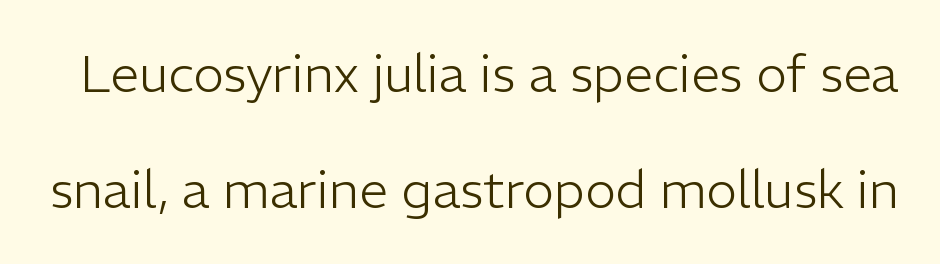
The image shows 52 px light sans-serif type, upright; set loose line spacing (2.23x), normal letter spacing, not underlined; low stroke contrast and a medium x-height.
